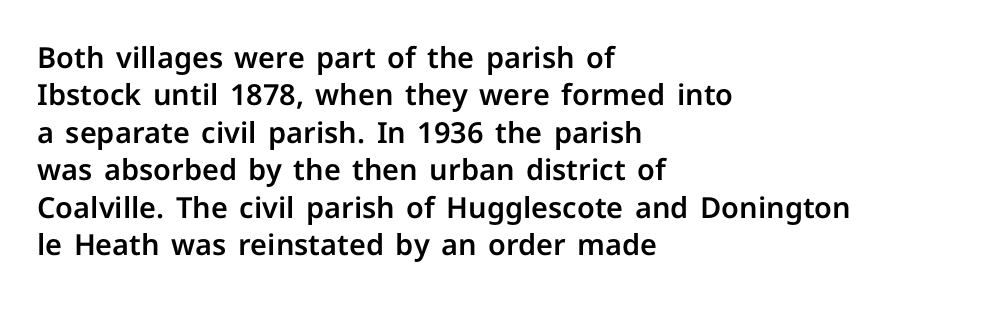
The image shows 29 px sans-serif type, upright; set left-aligned, normal line spacing (1.29x), normal letter spacing, not underlined; low stroke contrast and a medium x-height.
